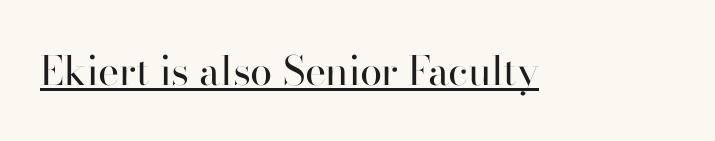
{"serif": "no", "italic": "no", "bold": "no", "weight": "regular", "width": "normal", "stroke_contrast": "high", "x_height": "small", "monospaced": "no", "underline": "yes", "letter_spacing": "normal", "letter_spacing_em": 0.0, "glyph_px": 40}
